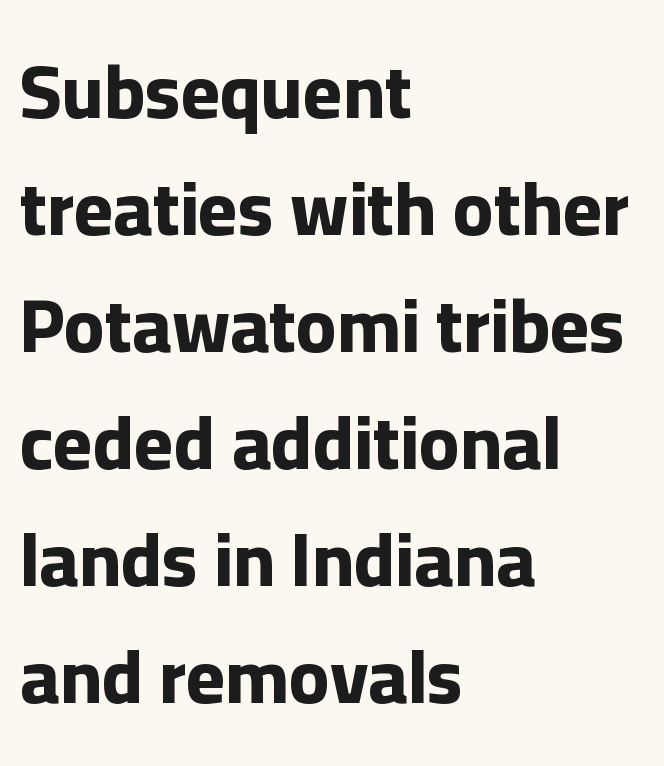
Typesetter's note: full bold, strokes at maximum text heaviness. The face used here is proportionally spaced, like ordinary book or web type. Reading down the block, your eye returns to a fixed left position each line. Honestly, the letter spacing is just normal — you wouldn't notice it.
